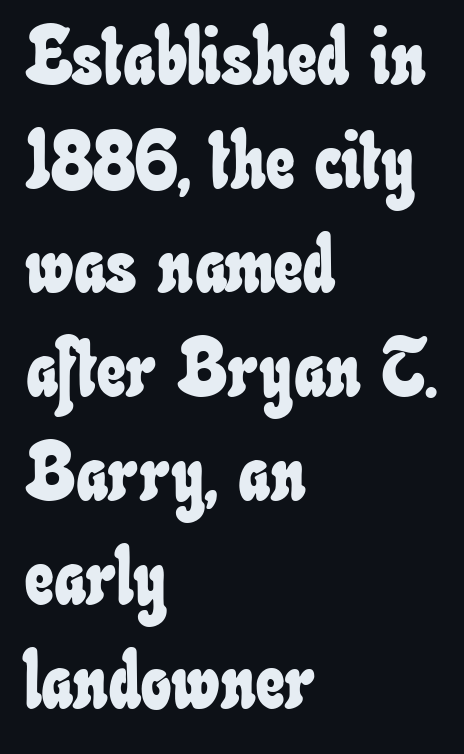
The image shows 80 px condensed type; set left-aligned, normal line spacing (1.3x), normal letter spacing, not underlined; low stroke contrast and a small x-height.
